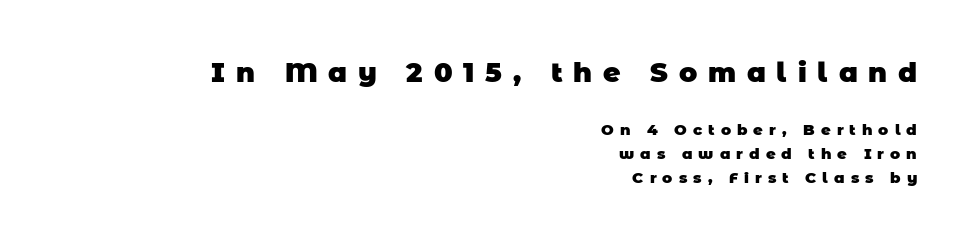
{"bold": "yes", "underline": "no", "align": "right", "line_spacing": "normal", "line_spacing_ratio": 1.61, "letter_spacing": "wide", "letter_spacing_em": 0.4, "larger_block": "first", "size_ratio": 1.8, "glyph_px": 27}
